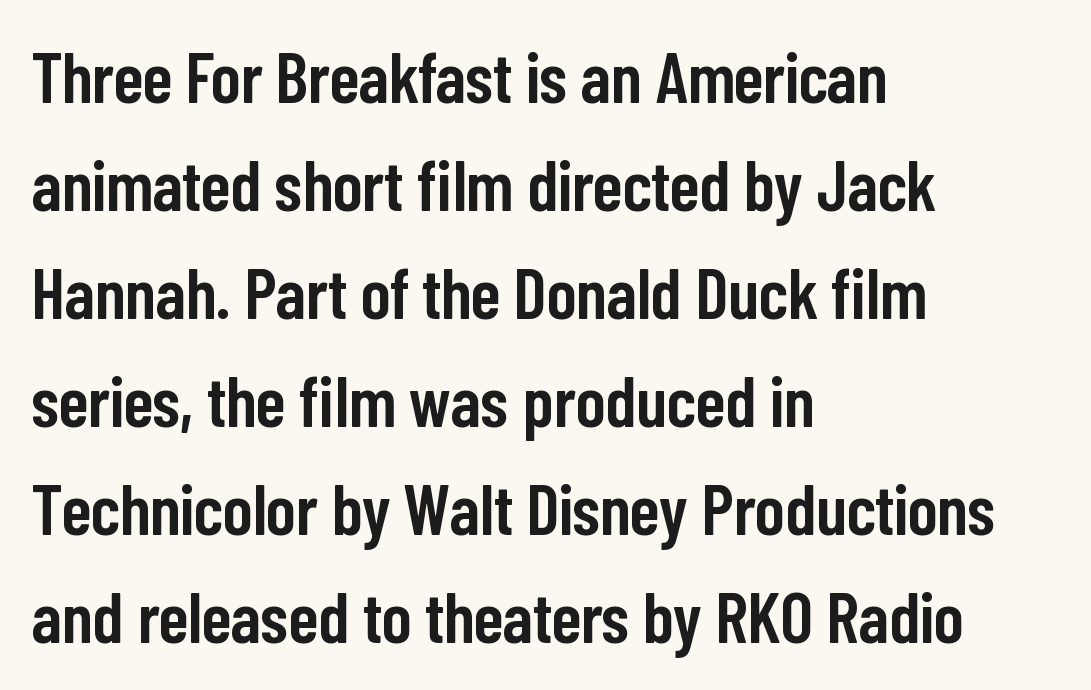
Q: Is the text bold? A: Semi-bold.
Q: Is the text italic (slanted)? A: No, it is upright.
Q: Is the typeface a serif or a sans-serif typeface? A: Sans-serif.
Q: Is the text underlined? A: No.
Q: How is the paragraph aligned? A: Left-aligned.
Q: Is the spacing between letters normal or unusually wide? A: Normal.
Q: Is the spacing between lines tight, normal or loose? A: Normal.
Q: Width (condensed, normal, or wide)? A: Condensed.
Q: Stroke contrast? A: Low.
Q: x-height? A: Medium.
Q: Monospaced? A: No.
